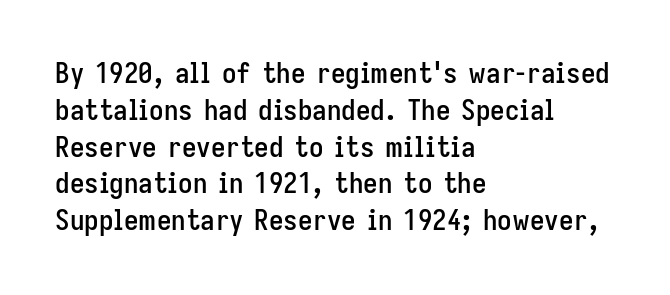
The image shows 29 px condensed sans-serif type, upright; set left-aligned, normal line spacing (1.27x), normal letter spacing, not underlined; low stroke contrast and a medium x-height.
